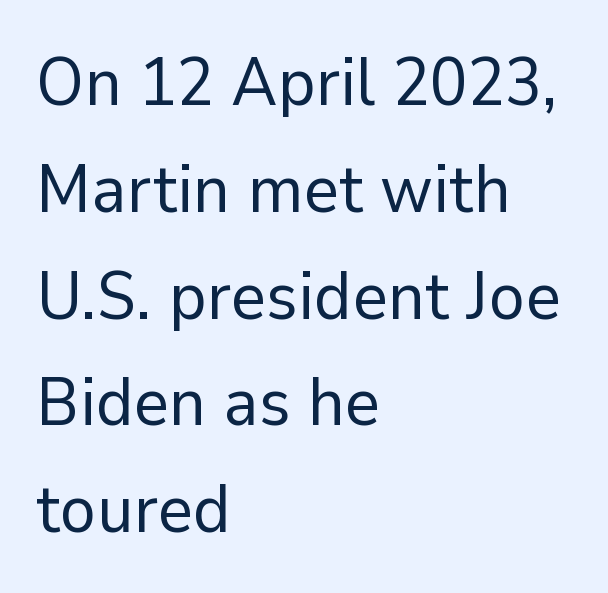
Italic: no, the glyphs are upright roman. This sample has the flowing, uneven cadence of proportional lettering. Check the space under the baseline: it is left empty. Each new line begins a customary step beneath the previous one. Unlike a traditional serif, this face leaves its strokes unadorned.
